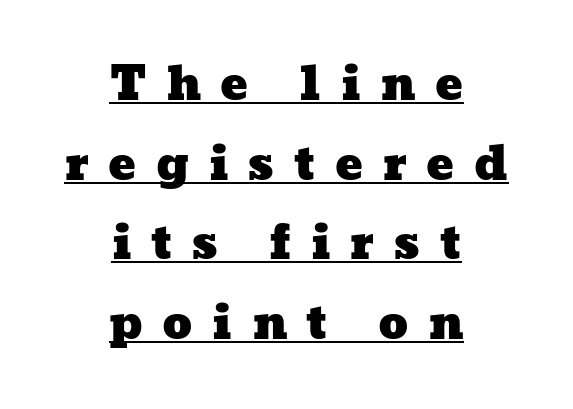
Has an underline been added? It has. You could not count columns in this text — the font is proportionally spaced. Leftover space on each line is divided equally before and after the words. This sample uses expanded letter spacing, leaving extra air between glyphs.
